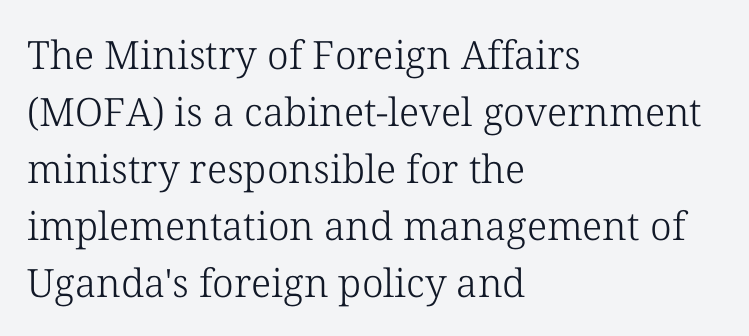
{"serif": "yes", "italic": "no", "bold": "no", "weight": "light", "width": "normal", "stroke_contrast": "low", "x_height": "medium", "monospaced": "no", "underline": "no", "align": "left", "line_spacing": "normal", "line_spacing_ratio": 1.46, "letter_spacing": "normal", "letter_spacing_em": 0.0, "glyph_px": 39}
